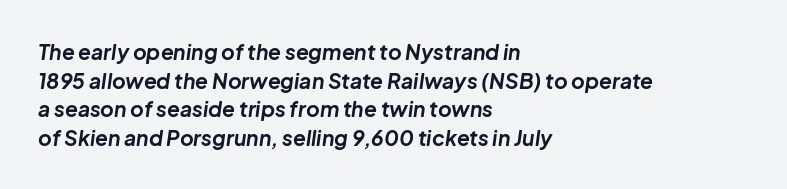
The image shows 21 px bold type, italic (leaning right); set left-aligned, normal line spacing (1.36x), normal letter spacing, not underlined.
